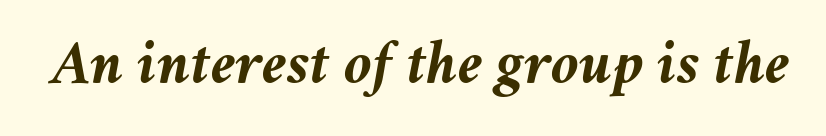
The image shows 64 px semibold type, italic (leaning right); set normal letter spacing, not underlined; medium stroke contrast and a medium x-height.
